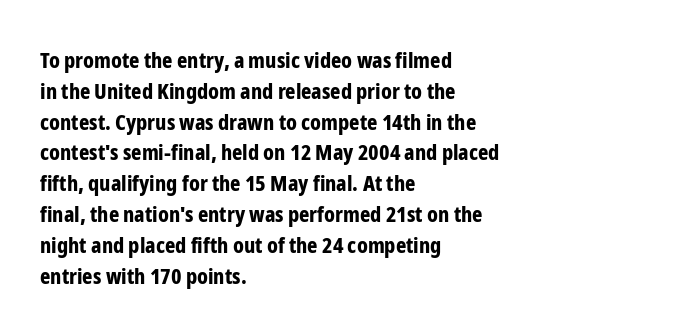
Q: Is the text bold? A: Yes.
Q: Is the text italic (slanted)? A: No, it is upright.
Q: Is the text underlined? A: No.
Q: How is the paragraph aligned? A: Left-aligned.
Q: Is the spacing between letters normal or unusually wide? A: Normal.
Q: Is the spacing between lines tight, normal or loose? A: Normal.
